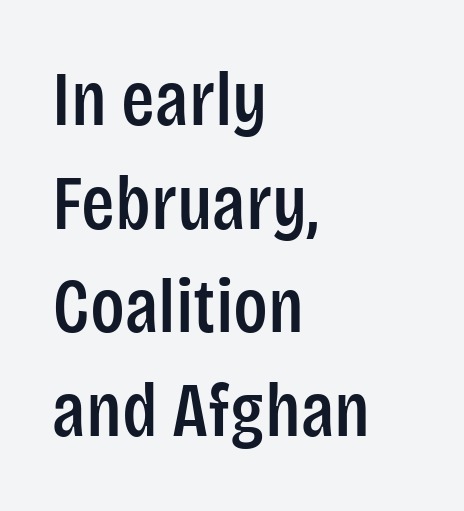
Q: Is the text italic (slanted)? A: No, it is upright.
Q: Is the typeface a serif or a sans-serif typeface? A: Sans-serif.
Q: Is the text underlined? A: No.
Q: How is the paragraph aligned? A: Left-aligned.
Q: Is the spacing between letters normal or unusually wide? A: Normal.
Q: Is the spacing between lines tight, normal or loose? A: Normal.
Q: Width (condensed, normal, or wide)? A: Condensed.
Q: Stroke contrast? A: Low.
Q: x-height? A: Large.
Q: Monospaced? A: No.
